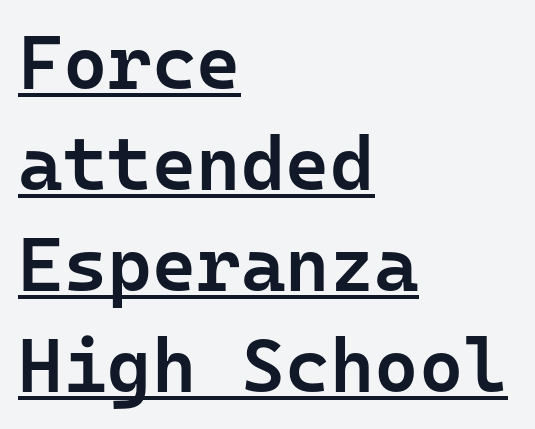
The image shows 76 px semibold sans-serif type, upright, monospaced; set left-aligned, normal line spacing (1.33x), normal letter spacing, underlined; low stroke contrast and a medium x-height.
